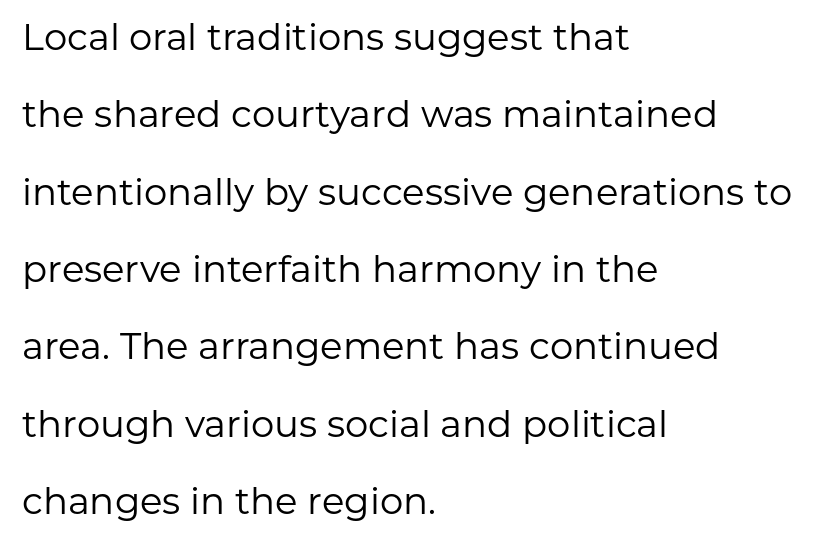
The image shows 37 px regular-weight sans-serif type, upright; set left-aligned, loose line spacing (2.09x), normal letter spacing, not underlined; low stroke contrast and a medium x-height.
